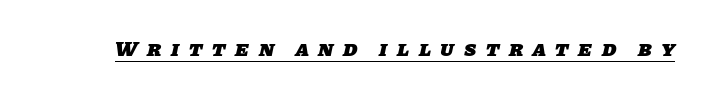
Substantial extra tracking has been applied to these lines. Like a heading marked for emphasis, these lines bear an underscore. Heavy-handed strokes throughout: this text is bold.
